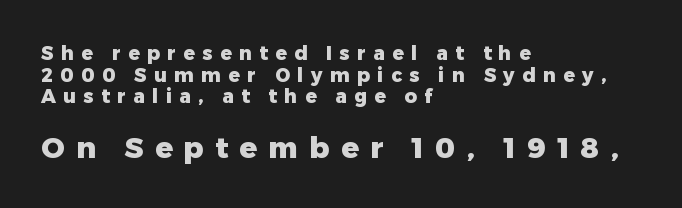
Q: Is the text bold? A: Yes.
Q: Is the text italic (slanted)? A: No, it is upright.
Q: Is the typeface a serif or a sans-serif typeface? A: Sans-serif.
Q: Is the text underlined? A: No.
Q: How is the paragraph aligned? A: Left-aligned.
Q: Is the spacing between letters normal or unusually wide? A: Unusually wide.
Q: Is the spacing between lines tight, normal or loose? A: Tight.
Q: Which block of text is set in a larger size, the first (top) or the second (bottom)? A: The second (bottom) one.
Q: Width (condensed, normal, or wide)? A: Normal.
Q: Stroke contrast? A: Low.
Q: x-height? A: Medium.
Q: Monospaced? A: No.
